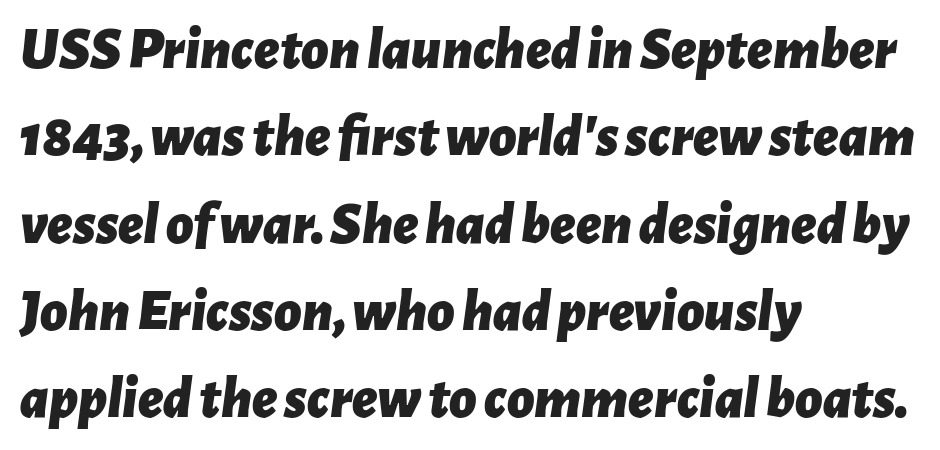
Vertically, the passage feels balanced, rows spaced as you'd expect. The rendering anchors every line to the left-hand side. Does the lettering tilt? It does — this is italic. Here the designer chose a conventional face with non-uniform glyph widths. Bold? Absolutely — the strokes are thick and heavy. The area under the type is left untouched.
